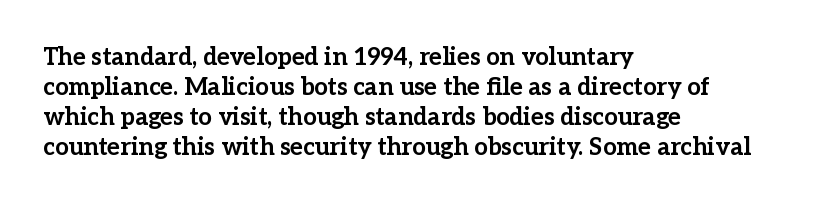
{"italic": "no", "bold": "yes", "underline": "no", "align": "left", "line_spacing": "normal", "line_spacing_ratio": 1.25, "letter_spacing": "normal", "letter_spacing_em": 0.0, "glyph_px": 24}
